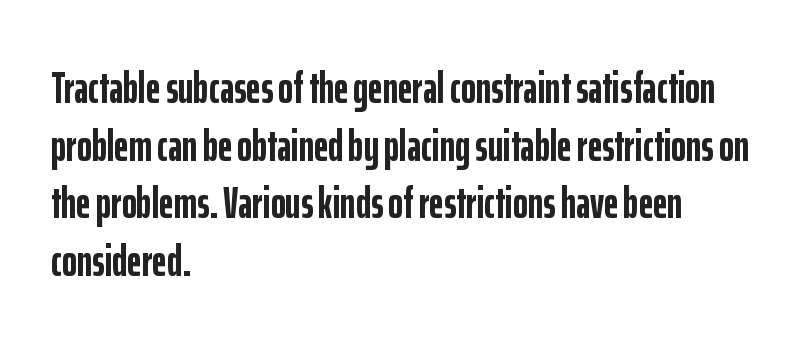
Q: Is the text bold? A: Yes.
Q: Is the text italic (slanted)? A: No, it is upright.
Q: Is the typeface a serif or a sans-serif typeface? A: Sans-serif.
Q: Is the text underlined? A: No.
Q: How is the paragraph aligned? A: Left-aligned.
Q: Is the spacing between letters normal or unusually wide? A: Normal.
Q: Is the spacing between lines tight, normal or loose? A: Normal.
Q: Width (condensed, normal, or wide)? A: Condensed.
Q: Stroke contrast? A: Low.
Q: x-height? A: Medium.
Q: Monospaced? A: No.
